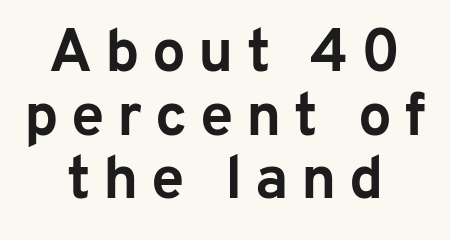
Proportional: the letters do not fall into vertical columns. Plain, unruled lines of type. The letterforms stand isolated, each surrounded by extra space. Classification — sans serif.
